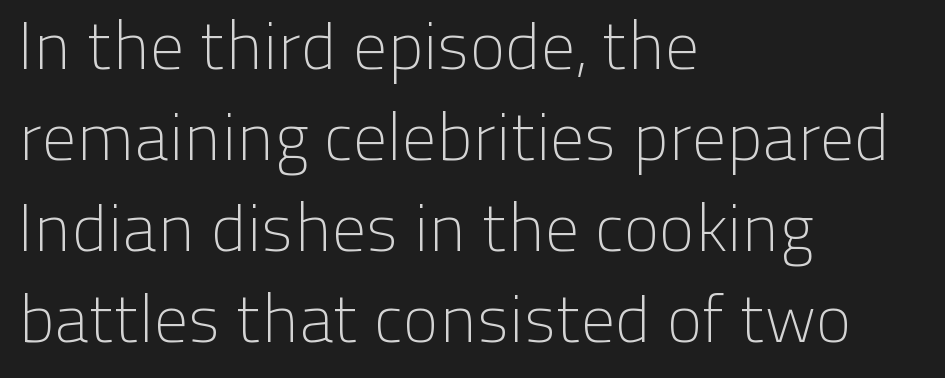
The image shows 67 px light sans-serif type, upright; set left-aligned, normal line spacing (1.36x), normal letter spacing, not underlined; low stroke contrast and a medium x-height.
